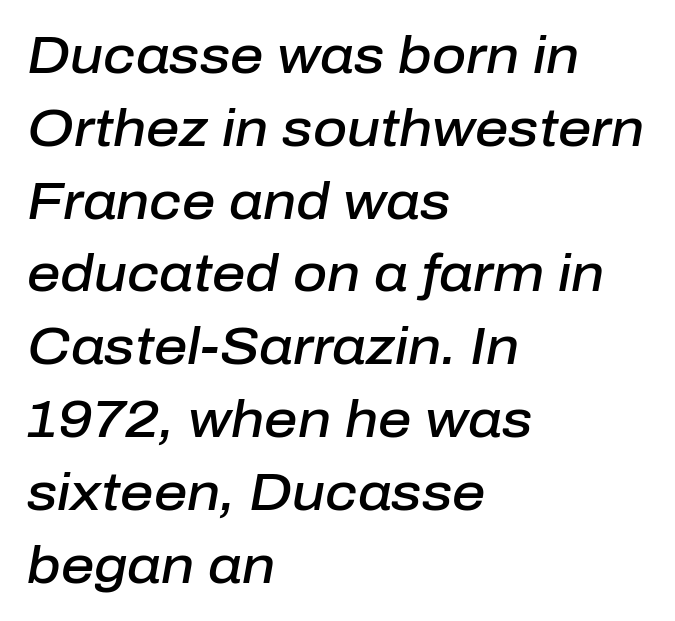
The image shows 52 px semibold type, italic (leaning right); set left-aligned, normal line spacing (1.4x), normal letter spacing, not underlined; low stroke contrast and a medium x-height.
